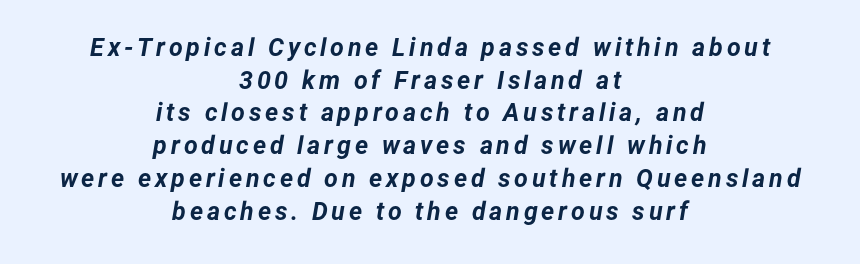
Does the lettering tilt? It does — this is italic. The strip under each line holds only bare page. This sample keeps an unexceptional amount of space between lines. Caption: multi-line text, centered on the measure.
